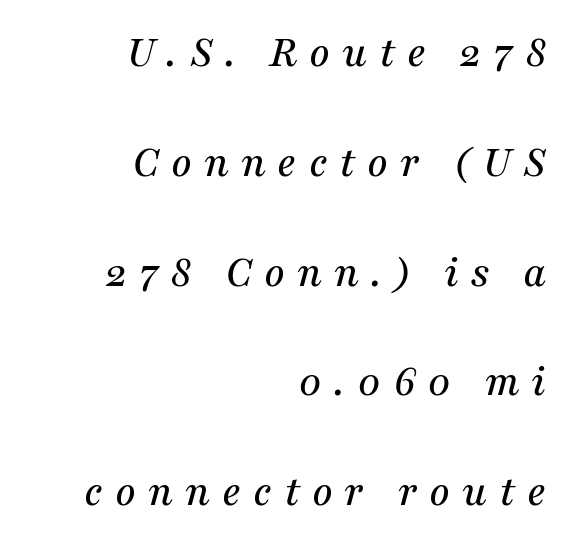
Q: Is the text italic (slanted)? A: Yes, it leans right by about 16 degrees.
Q: Is the typeface a serif or a sans-serif typeface? A: Serif.
Q: Is the text underlined? A: No.
Q: How is the paragraph aligned? A: Right-aligned.
Q: Is the spacing between letters normal or unusually wide? A: Unusually wide.
Q: Is the spacing between lines tight, normal or loose? A: Loose.
Q: Width (condensed, normal, or wide)? A: Normal.
Q: Stroke contrast? A: Medium.
Q: x-height? A: Medium.
Q: Monospaced? A: No.
